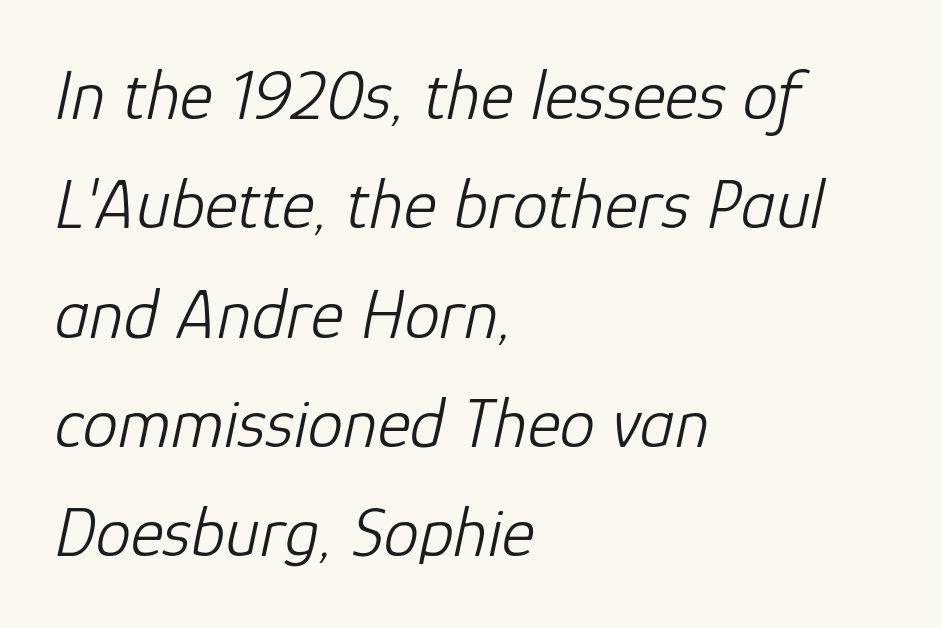
{"italic": "yes", "lean": "right", "slant_degrees": 12, "bold": "no", "weight": "light", "width": "normal", "stroke_contrast": "low", "x_height": "medium", "monospaced": "no", "underline": "no", "align": "left", "line_spacing": "normal", "line_spacing_ratio": 1.54, "letter_spacing": "normal", "letter_spacing_em": 0.0, "glyph_px": 71}
